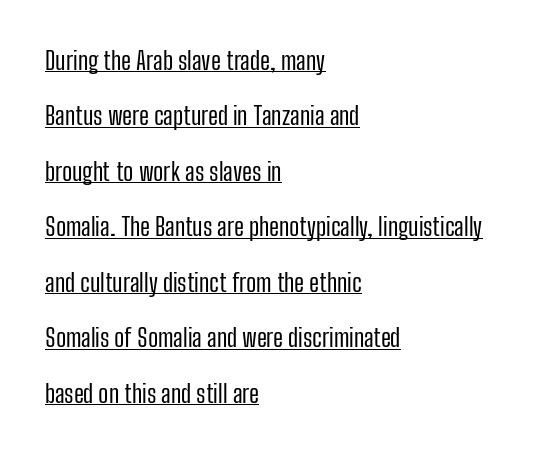
The image shows 25 px text type, upright; set left-aligned, loose line spacing (2.22x), normal letter spacing, underlined.
